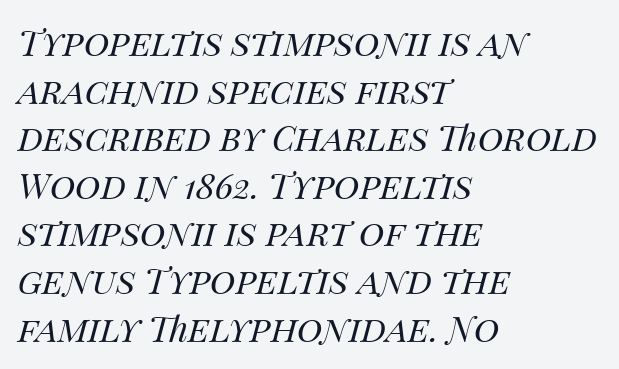
The image shows 35 px regular-weight type, italic (leaning right); set left-aligned, normal line spacing (1.36x), normal letter spacing, not underlined; medium stroke contrast and a large x-height.
